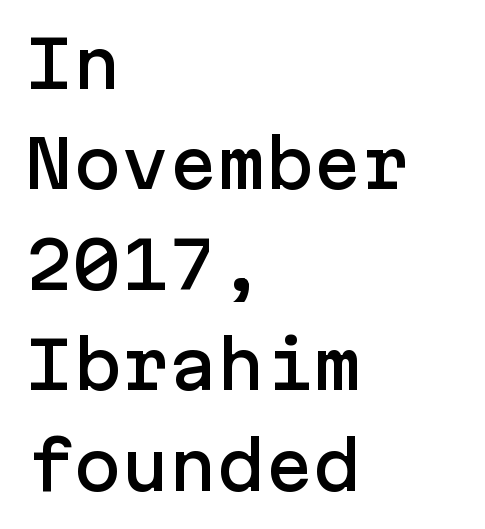
{"serif": "no", "italic": "no", "width": "normal", "stroke_contrast": "low", "x_height": "medium", "underline": "no", "align": "left", "line_spacing": "normal", "line_spacing_ratio": 1.57, "letter_spacing": "normal", "letter_spacing_em": 0.0, "glyph_px": 64}
